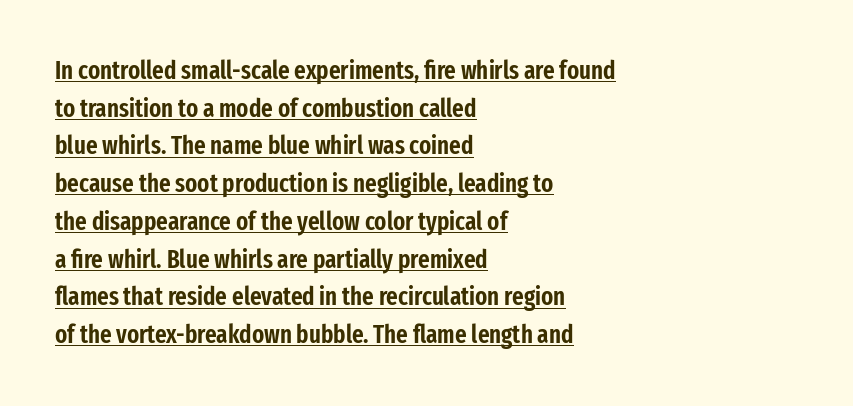
The image shows 25 px text type, upright; set left-aligned, normal line spacing (1.51x), normal letter spacing, underlined.
